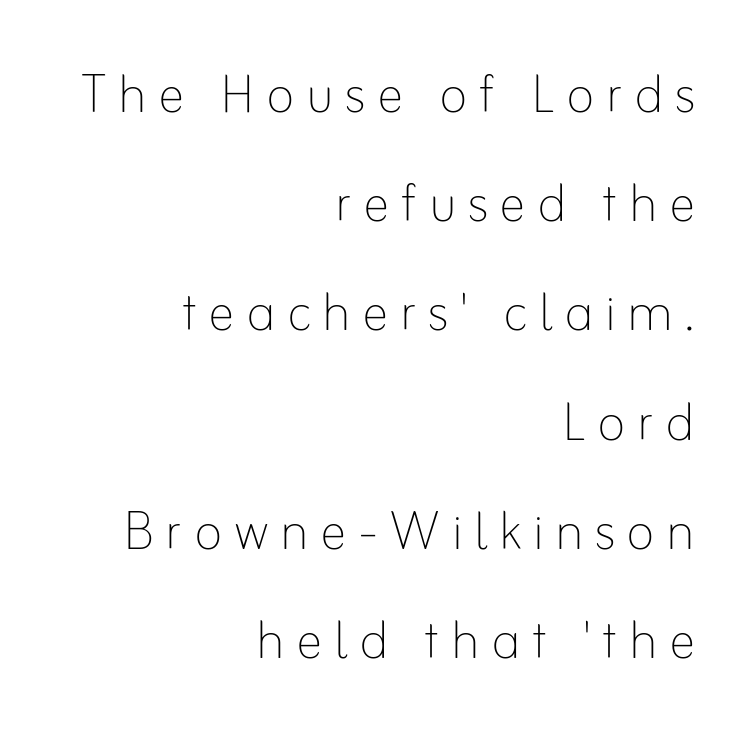
{"italic": "no", "bold": "no", "weight": "thin", "width": "normal", "stroke_contrast": "low", "x_height": "small", "monospaced": "no", "underline": "no", "align": "right", "line_spacing": "normal", "line_spacing_ratio": 1.63, "glyph_px": 67}
